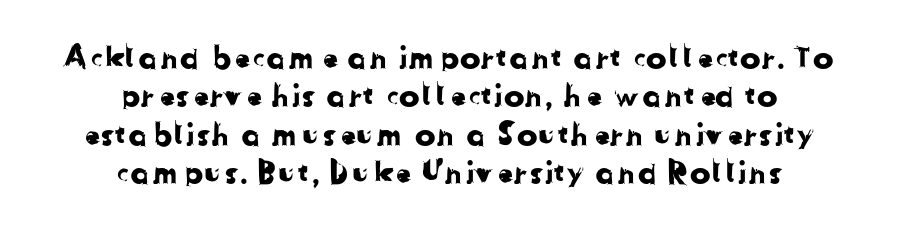
Q: Is the typeface a serif or a sans-serif typeface? A: Sans-serif.
Q: Is the text underlined? A: No.
Q: How is the paragraph aligned? A: Centered.
Q: Is the spacing between letters normal or unusually wide? A: Normal.
Q: Width (condensed, normal, or wide)? A: Normal.
Q: Stroke contrast? A: Low.
Q: x-height? A: Medium.
Q: Monospaced? A: No.
